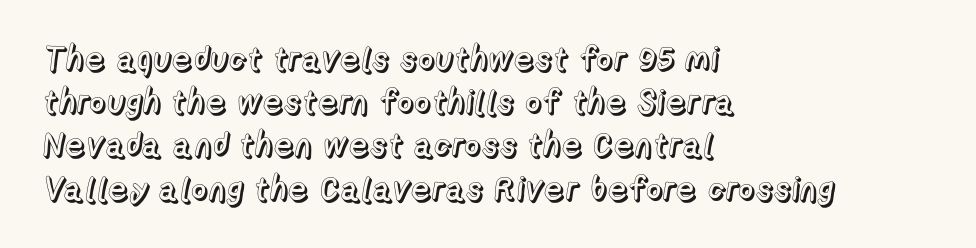
The image shows 33 px text type; set left-aligned, normal line spacing (1.31x), normal letter spacing, not underlined; a medium x-height.
